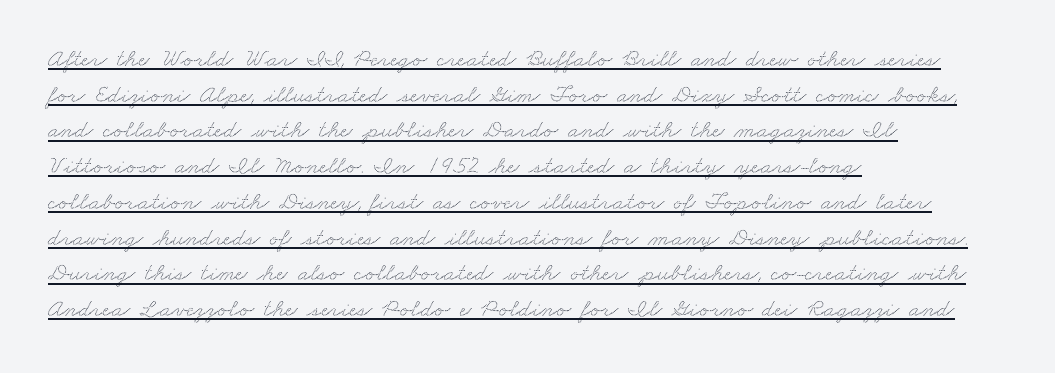
Whoever set this chose a conventional vertical rhythm. A typographer would call this underscored text. Nobody touched the tracking dial on this one. The rag falls on the right side of this text block.
